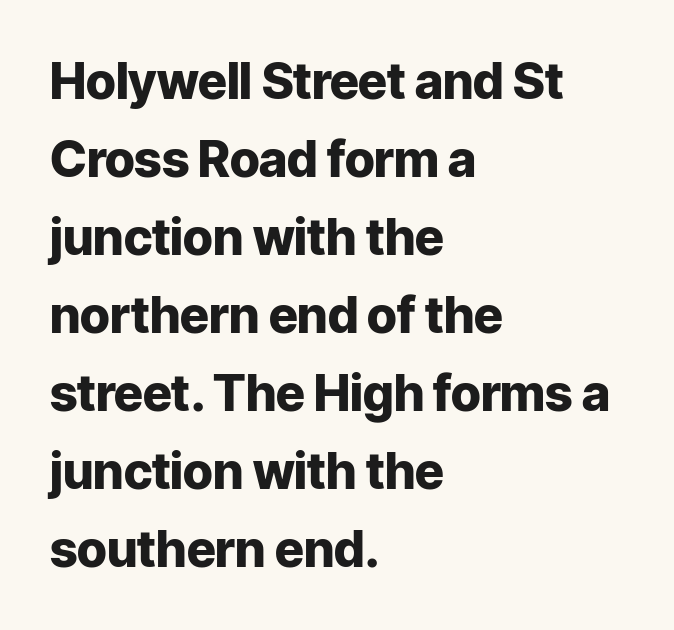
{"serif": "no", "italic": "no", "bold": "yes", "weight": "heavy", "width": "normal", "stroke_contrast": "low", "x_height": "medium", "monospaced": "no", "underline": "no", "align": "left", "line_spacing": "normal", "line_spacing_ratio": 1.56, "letter_spacing": "normal", "letter_spacing_em": 0.0, "glyph_px": 50}
